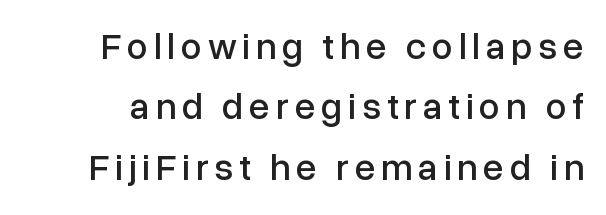
Q: Is the text italic (slanted)? A: No, it is upright.
Q: Is the typeface a serif or a sans-serif typeface? A: Sans-serif.
Q: Is the text underlined? A: No.
Q: Is the spacing between lines tight, normal or loose? A: Normal.
Q: Width (condensed, normal, or wide)? A: Normal.
Q: Stroke contrast? A: Low.
Q: x-height? A: Medium.
Q: Monospaced? A: No.
